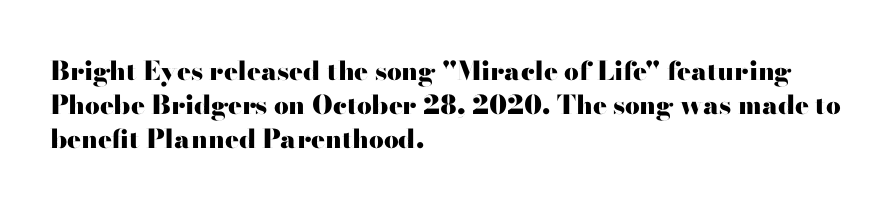
Q: Is the text bold? A: Yes.
Q: Is the text italic (slanted)? A: No, it is upright.
Q: Is the text underlined? A: No.
Q: How is the paragraph aligned? A: Left-aligned.
Q: Is the spacing between letters normal or unusually wide? A: Normal.
Q: Is the spacing between lines tight, normal or loose? A: Normal.
